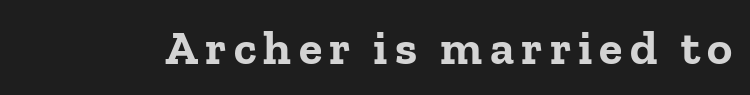
{"serif": "yes", "italic": "no", "bold": "yes", "weight": "bold", "width": "normal", "stroke_contrast": "low", "x_height": "medium", "monospaced": "no", "underline": "no", "glyph_px": 48}
